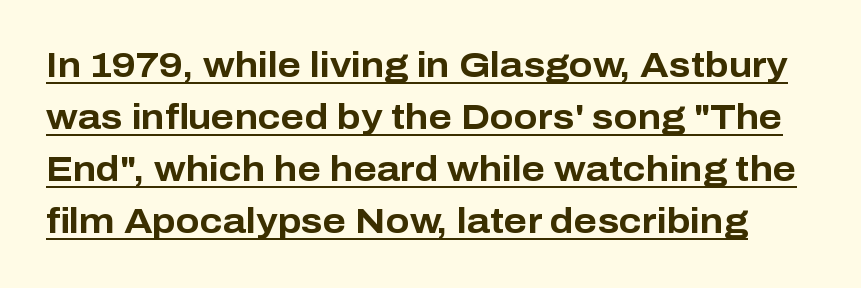
Q: Is the text bold? A: Yes.
Q: Is the text italic (slanted)? A: No, it is upright.
Q: Is the typeface a serif or a sans-serif typeface? A: Sans-serif.
Q: Is the text underlined? A: Yes.
Q: Is the spacing between letters normal or unusually wide? A: Normal.
Q: Is the spacing between lines tight, normal or loose? A: Normal.
Q: Width (condensed, normal, or wide)? A: Normal.
Q: Stroke contrast? A: Low.
Q: x-height? A: Medium.
Q: Monospaced? A: No.
